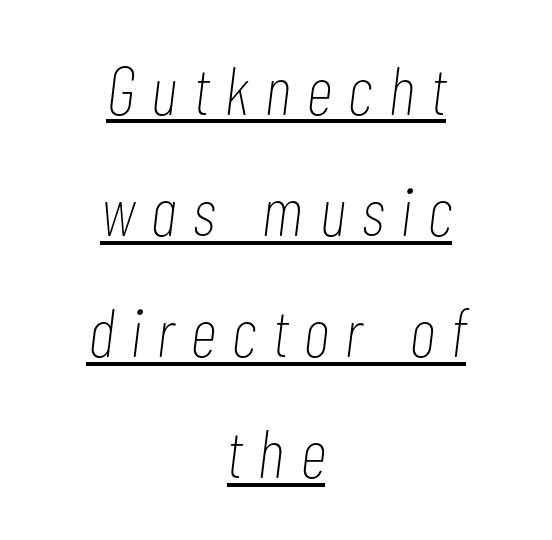
Q: Is the text bold? A: No.
Q: Is the text italic (slanted)? A: Yes, it leans right by about 7 degrees.
Q: Is the text underlined? A: Yes.
Q: How is the paragraph aligned? A: Centered.
Q: Is the spacing between letters normal or unusually wide? A: Unusually wide.
Q: Width (condensed, normal, or wide)? A: Condensed.
Q: Stroke contrast? A: Low.
Q: x-height? A: Medium.
Q: Monospaced? A: No.
